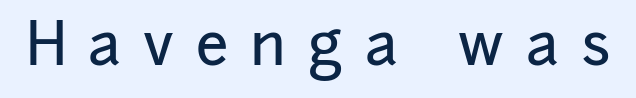
The image shows 59 px sans-serif type, upright; set unusually wide letter spacing (+0.37 em), not underlined; low stroke contrast and a medium x-height.
